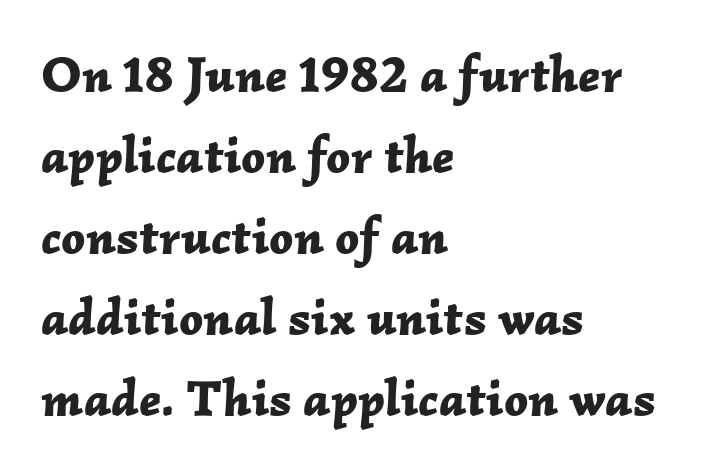
The characters look thick and weighty, a clear bold. Descenders hang freely into open space. Designer's note — italics engaged. The compositor pushed each line to the left boundary. A typesetter would call this proportional, since set widths differ per character.
